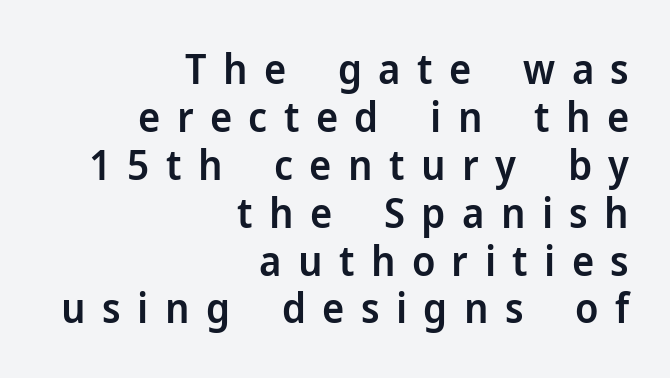
The image shows 42 px semibold sans-serif type, upright; set right-aligned, tight line spacing (1.14x), unusually wide letter spacing (+0.39 em), not underlined; low stroke contrast and a medium x-height.
